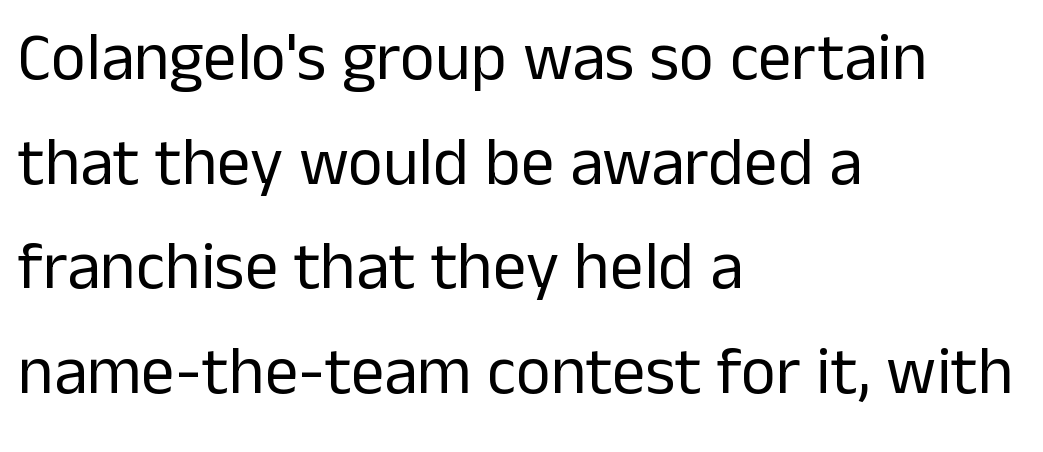
Q: Is the text bold? A: No.
Q: Is the text italic (slanted)? A: No, it is upright.
Q: Is the typeface a serif or a sans-serif typeface? A: Sans-serif.
Q: Is the text underlined? A: No.
Q: How is the paragraph aligned? A: Left-aligned.
Q: Is the spacing between letters normal or unusually wide? A: Normal.
Q: Is the spacing between lines tight, normal or loose? A: Normal.
Q: Width (condensed, normal, or wide)? A: Normal.
Q: Stroke contrast? A: Low.
Q: x-height? A: Medium.
Q: Monospaced? A: No.
